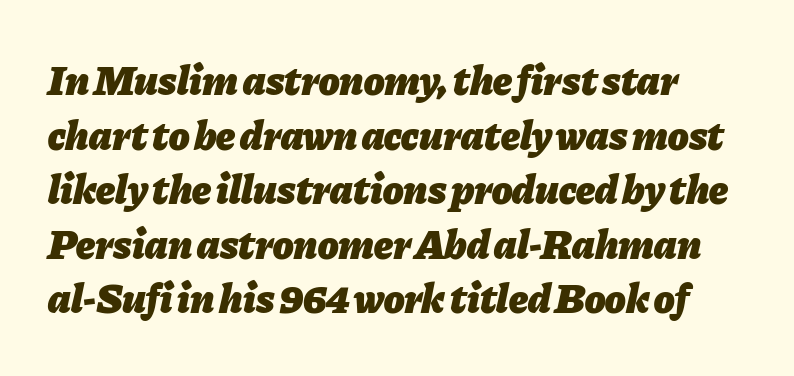
The vertical gap from one line to the next is medium. These lines keep a tight, regular rhythm from letter to letter. The space beneath each line is pristine and unruled. This is oblique type, the kind used for emphasis or titles.
